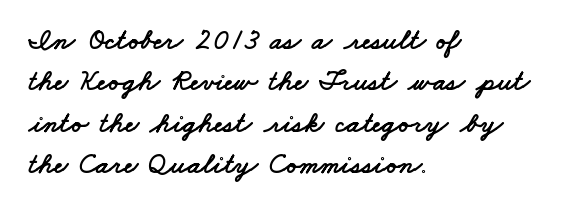
The image shows 29 px wide sans-serif type; set left-aligned, normal line spacing (1.43x), normal letter spacing, not underlined; low stroke contrast and a small x-height.
